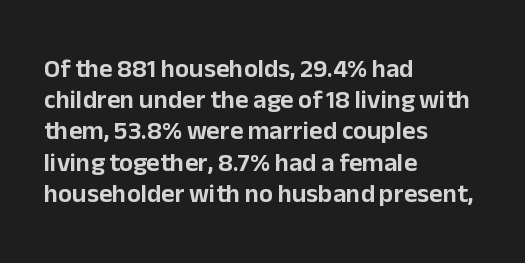
The passage is arranged the way most books set body copy — flush left. This is the regular roman posture of the typeface. The rendering keeps characters at their native spacing. Honestly, there is no underline to notice here at all.
